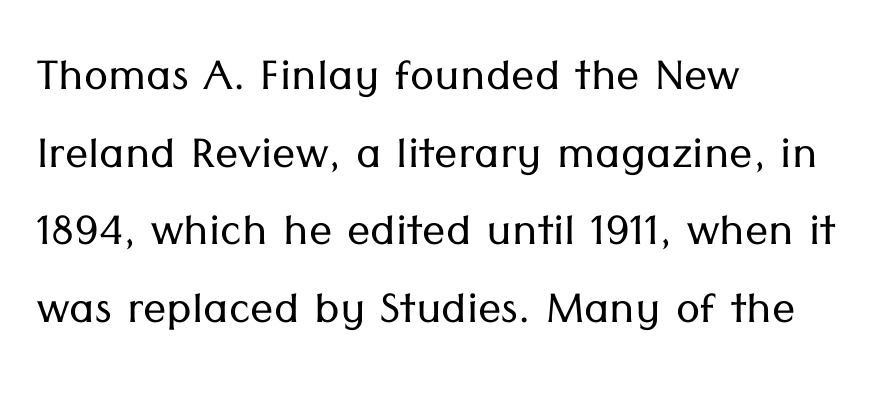
{"serif": "no", "italic": "no", "bold": "no", "weight": "light", "width": "normal", "stroke_contrast": "low", "x_height": "medium", "monospaced": "no", "underline": "no", "align": "left", "line_spacing": "normal", "line_spacing_ratio": 1.34, "letter_spacing": "normal", "letter_spacing_em": 0.0, "glyph_px": 58}
